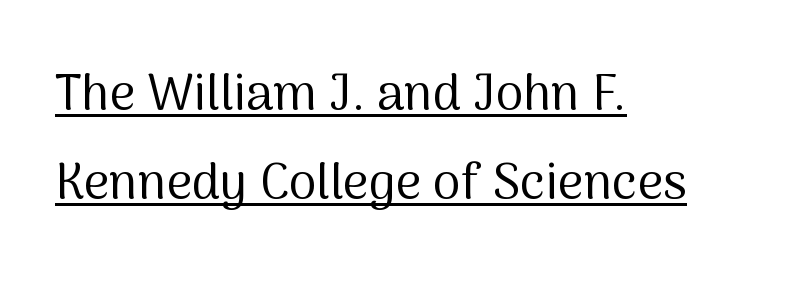
{"serif": "no", "italic": "no", "bold": "no", "weight": "regular", "width": "normal", "stroke_contrast": "medium", "x_height": "medium", "monospaced": "no", "underline": "yes", "align": "left", "line_spacing_ratio": 1.78, "letter_spacing": "normal", "letter_spacing_em": 0.0, "glyph_px": 50}
